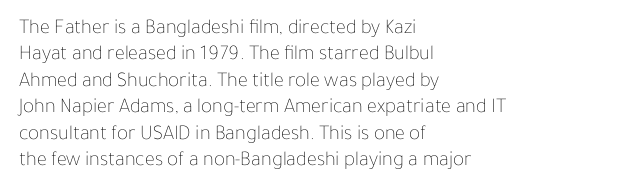
The rendering uses a moderate line-height, typical for paragraphs. Only glyphs here, with clear space below each row. The passage is arranged the way most books set body copy — flush left. Spacing between characters is what you'd get straight out of the box.
